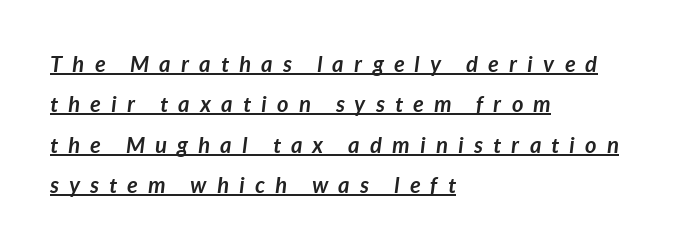
A continuous stroke trails under the words, as in a hyperlink. Caption: expanded tracking, letters set apart. Line beginnings align vertically; line endings do not. The characters look thick and weighty, a clear bold. Emphasis-style slanted type is in use.
